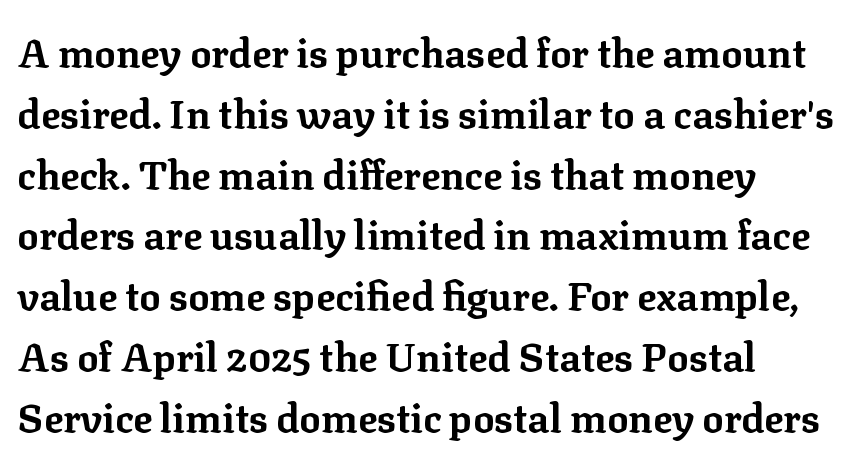
The image shows 40 px bold serif type, upright; set normal line spacing (1.52x), normal letter spacing, not underlined; low stroke contrast and a medium x-height.
